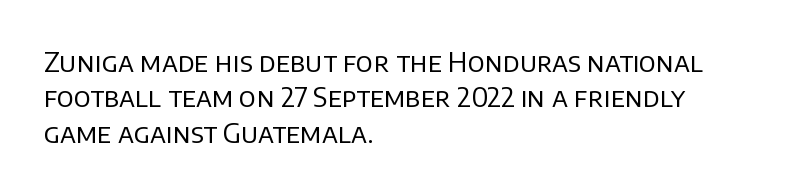
Q: Is the text bold? A: No.
Q: Is the text italic (slanted)? A: No, it is upright.
Q: Is the text underlined? A: No.
Q: How is the paragraph aligned? A: Left-aligned.
Q: Is the spacing between letters normal or unusually wide? A: Normal.
Q: Is the spacing between lines tight, normal or loose? A: Normal.
